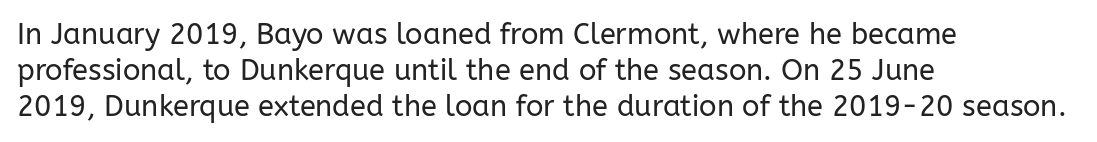
{"serif": "no", "italic": "no", "bold": "no", "weight": "regular", "width": "normal", "stroke_contrast": "low", "x_height": "medium", "monospaced": "no", "underline": "no", "align": "left", "line_spacing": "normal", "line_spacing_ratio": 1.25, "letter_spacing": "normal", "letter_spacing_em": 0.0, "glyph_px": 29}
